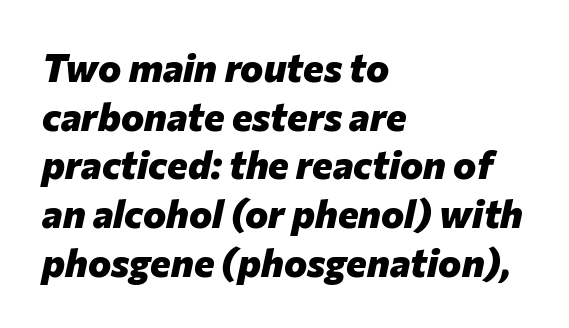
This is oblique type, the kind used for emphasis or titles. The rag falls on the right side of this text block. Lines of text with bare space underneath. Vertical spacing — default.
